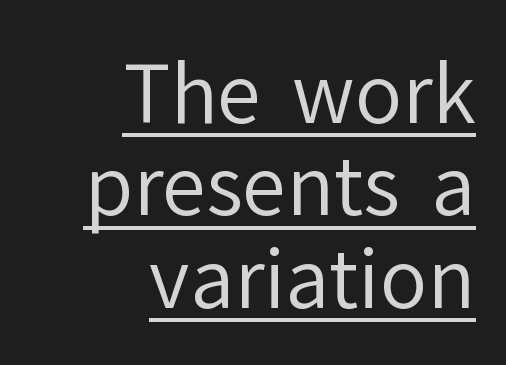
The image shows 79 px regular-weight sans-serif type, upright; set right-aligned, line spacing 1.17x, normal letter spacing, underlined; low stroke contrast and a medium x-height.
